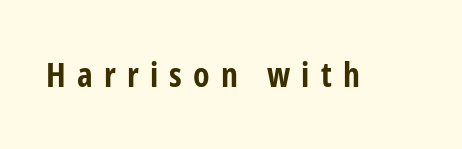
The image shows 34 px bold, condensed sans-serif type, upright; set unusually wide letter spacing (+0.33 em), not underlined; low stroke contrast and a medium x-height.
